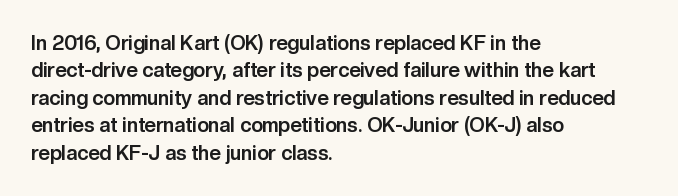
The image shows 20 px bold type, upright; set left-aligned, normal line spacing (1.37x), normal letter spacing, not underlined.
